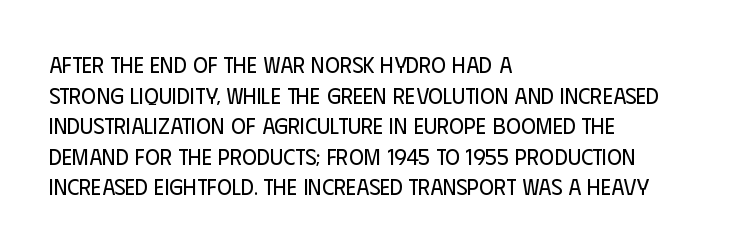
Vertical spacing — default. The text block is weighted toward the left margin, trailing off unevenly rightward. The baseline area is clear. These lines keep a tight, regular rhythm from letter to letter. No extra ink here — the face is not bold.
